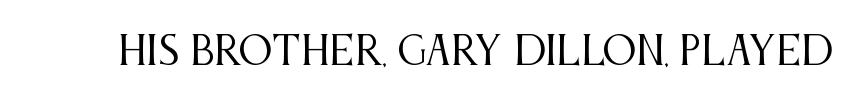
The image shows 38 px regular-weight, condensed serif type, upright; set normal letter spacing, not underlined; medium stroke contrast and a large x-height.
